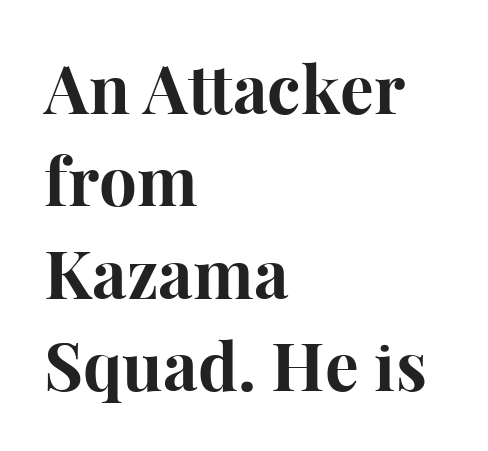
Q: Is the text bold? A: Yes.
Q: Is the text italic (slanted)? A: No, it is upright.
Q: Is the typeface a serif or a sans-serif typeface? A: Serif.
Q: Is the text underlined? A: No.
Q: How is the paragraph aligned? A: Left-aligned.
Q: Is the spacing between letters normal or unusually wide? A: Normal.
Q: Is the spacing between lines tight, normal or loose? A: Normal.
Q: Width (condensed, normal, or wide)? A: Normal.
Q: Stroke contrast? A: High.
Q: x-height? A: Medium.
Q: Monospaced? A: No.
